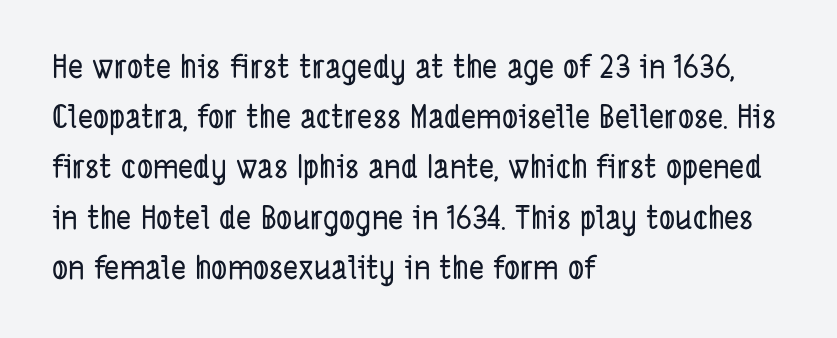
Q: Is the typeface a serif or a sans-serif typeface? A: Sans-serif.
Q: Is the text underlined? A: No.
Q: How is the paragraph aligned? A: Left-aligned.
Q: Is the spacing between letters normal or unusually wide? A: Normal.
Q: Is the spacing between lines tight, normal or loose? A: Normal.
Q: Width (condensed, normal, or wide)? A: Condensed.
Q: Stroke contrast? A: Low.
Q: x-height? A: Medium.
Q: Monospaced? A: No.
